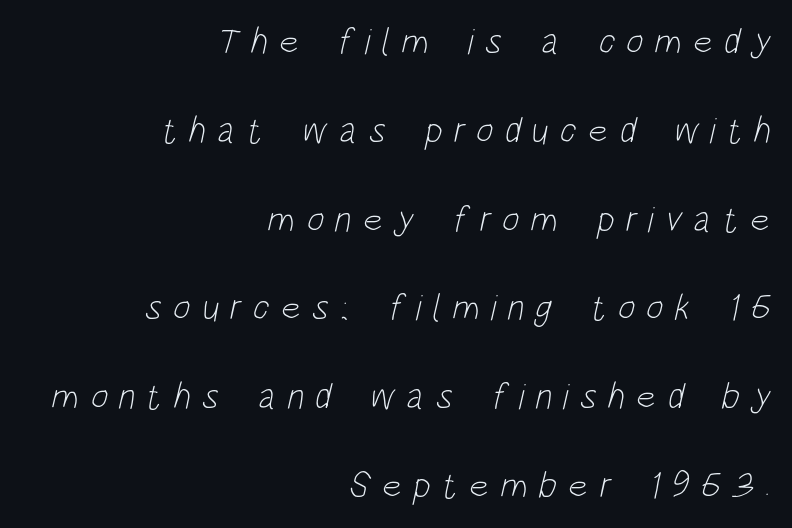
The image shows 37 px light, condensed sans-serif type; set right-aligned, loose line spacing (2.4x), unusually wide letter spacing (+0.3 em), not underlined; low stroke contrast and a large x-height.
